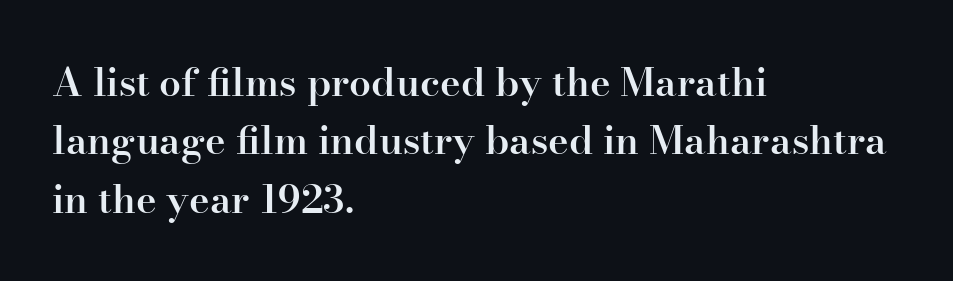
{"serif": "yes", "italic": "no", "bold": "semi", "weight": "semibold", "width": "normal", "stroke_contrast": "high", "x_height": "small", "monospaced": "no", "underline": "no", "align": "left", "line_spacing": "normal", "line_spacing_ratio": 1.5, "letter_spacing": "normal", "letter_spacing_em": 0.0, "glyph_px": 39}
